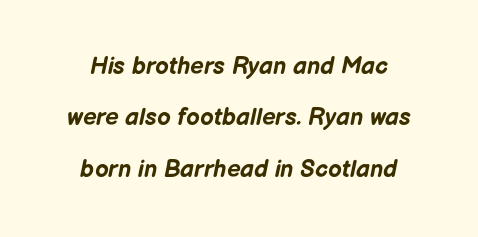
{"italic": "yes", "lean": "right", "slant_degrees": 12, "bold": "yes", "underline": "no", "align": "center", "line_spacing": "loose", "line_spacing_ratio": 2.14, "letter_spacing": "normal", "letter_spacing_em": 0.0, "glyph_px": 24}
